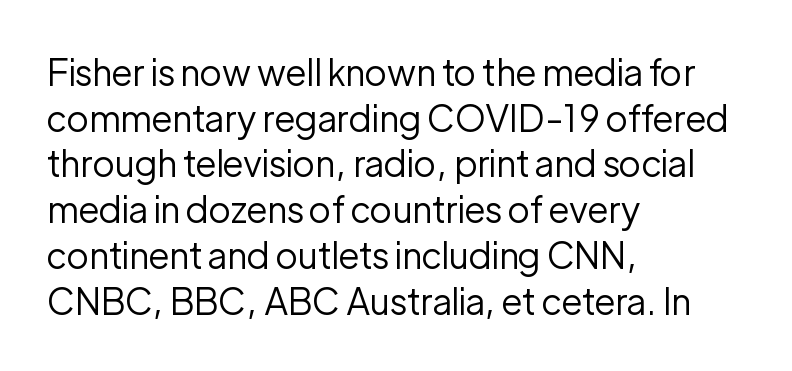
Q: Is the text bold? A: No.
Q: Is the text italic (slanted)? A: No, it is upright.
Q: Is the typeface a serif or a sans-serif typeface? A: Sans-serif.
Q: Is the text underlined? A: No.
Q: How is the paragraph aligned? A: Left-aligned.
Q: Is the spacing between letters normal or unusually wide? A: Normal.
Q: Is the spacing between lines tight, normal or loose? A: Normal.
Q: Width (condensed, normal, or wide)? A: Normal.
Q: Stroke contrast? A: Low.
Q: x-height? A: Medium.
Q: Monospaced? A: No.
